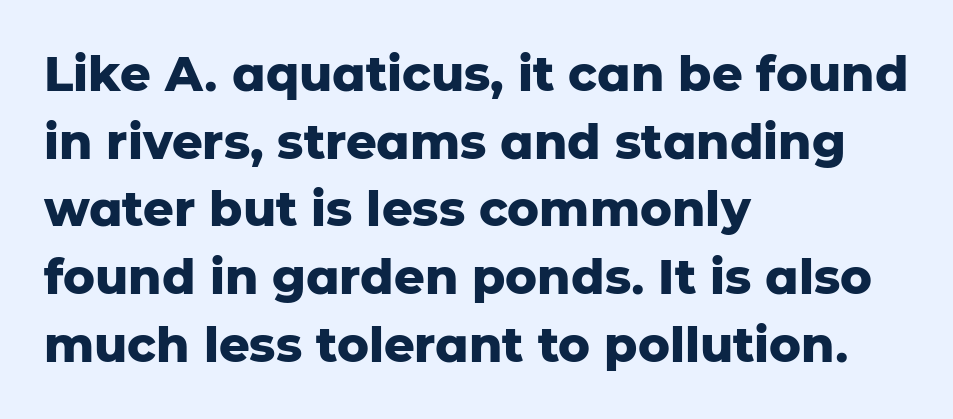
{"serif": "no", "italic": "no", "bold": "yes", "weight": "heavy", "width": "normal", "stroke_contrast": "low", "x_height": "medium", "monospaced": "no", "underline": "no", "align": "left", "line_spacing": "normal", "line_spacing_ratio": 1.41, "letter_spacing": "normal", "letter_spacing_em": 0.0, "glyph_px": 48}
